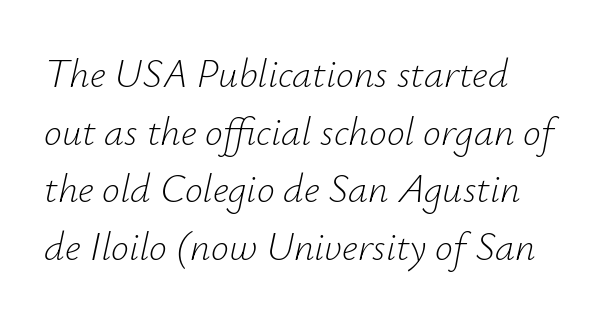
Q: Is the text bold? A: No.
Q: Is the text italic (slanted)? A: Yes, it leans right by about 12 degrees.
Q: Is the text underlined? A: No.
Q: How is the paragraph aligned? A: Left-aligned.
Q: Is the spacing between letters normal or unusually wide? A: Normal.
Q: Is the spacing between lines tight, normal or loose? A: Normal.
Q: Width (condensed, normal, or wide)? A: Normal.
Q: Stroke contrast? A: Low.
Q: x-height? A: Small.
Q: Monospaced? A: No.
